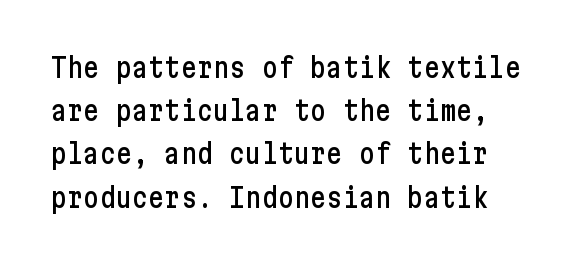
{"italic": "no", "underline": "no", "line_spacing": "normal", "line_spacing_ratio": 1.6, "letter_spacing": "normal", "letter_spacing_em": 0.0, "glyph_px": 27}
